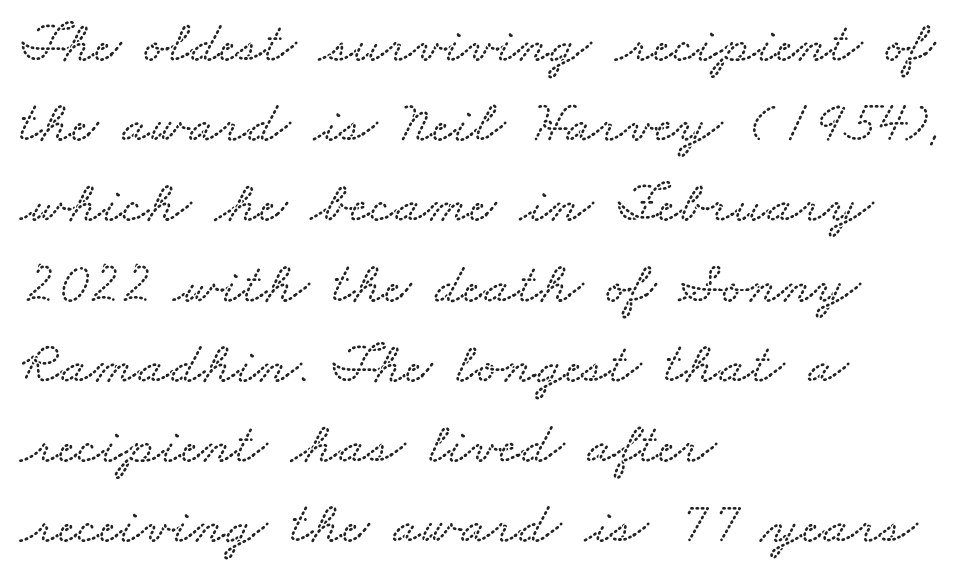
Q: Is the text underlined? A: No.
Q: How is the paragraph aligned? A: Left-aligned.
Q: Is the spacing between letters normal or unusually wide? A: Normal.
Q: Is the spacing between lines tight, normal or loose? A: Normal.
Q: Width (condensed, normal, or wide)? A: Wide.
Q: Stroke contrast? A: Low.
Q: x-height? A: Small.
Q: Monospaced? A: No.
